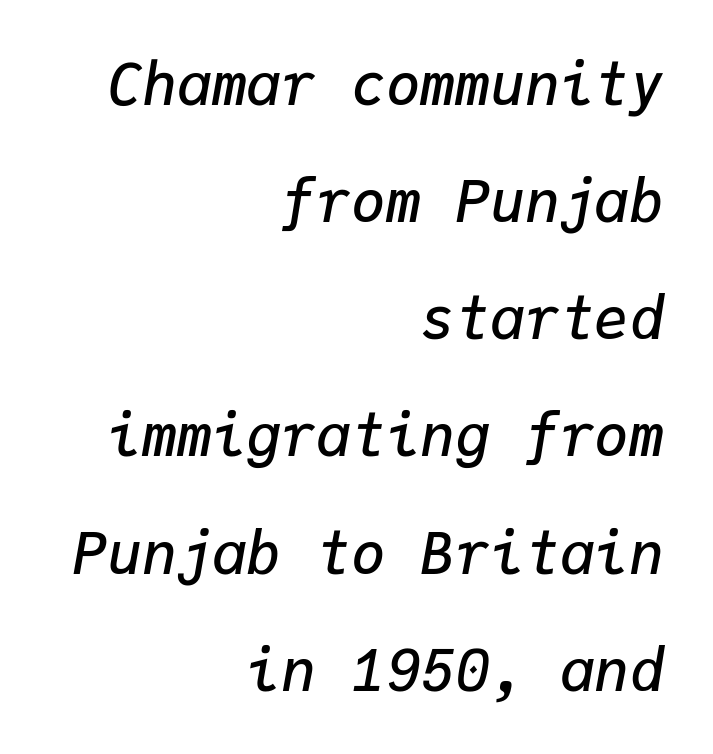
{"italic": "yes", "lean": "right", "slant_degrees": 9, "bold": "semi", "weight": "semibold", "width": "normal", "stroke_contrast": "low", "x_height": "medium", "monospaced": "yes", "underline": "no", "align": "right", "line_spacing": "loose", "line_spacing_ratio": 2.02, "letter_spacing": "normal", "letter_spacing_em": 0.0, "glyph_px": 58}
